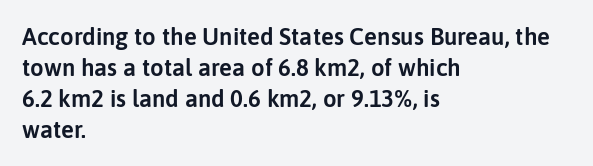
The rag falls on the right side of this text block. How would I describe the line gaps? Plain and ordinary. Ordinary non-slanted type is in use. The gaps between neighbouring characters are ordinary and unremarkable.
